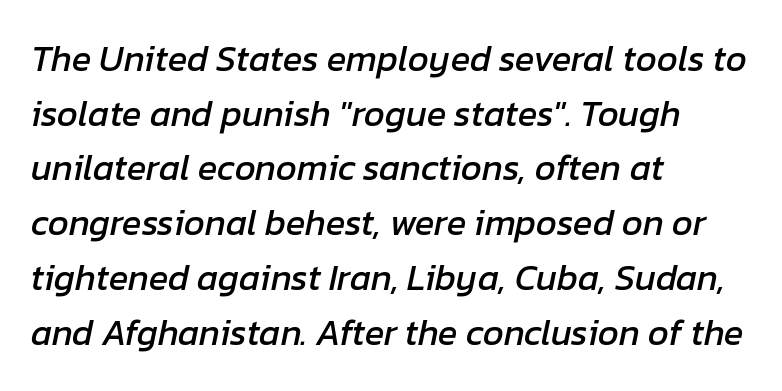
Each row of text sits above clean, open space. The block of text has a typical density, with ordinary space between rows. The rendering uses natural spacing where letterforms have individual widths. Characters follow at the spacing the type designer built in. When letters slant like this, we call the style italic. Reading down the block, your eye returns to a fixed left position each line.
